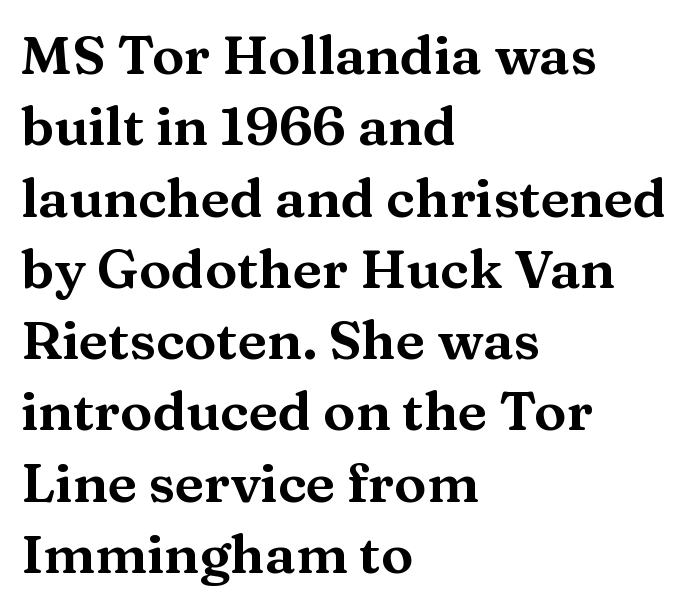
Q: Is the text italic (slanted)? A: No, it is upright.
Q: Is the typeface a serif or a sans-serif typeface? A: Serif.
Q: Is the text underlined? A: No.
Q: How is the paragraph aligned? A: Left-aligned.
Q: Is the spacing between letters normal or unusually wide? A: Normal.
Q: Is the spacing between lines tight, normal or loose? A: Normal.
Q: Width (condensed, normal, or wide)? A: Wide.
Q: Stroke contrast? A: Medium.
Q: x-height? A: Medium.
Q: Monospaced? A: No.
